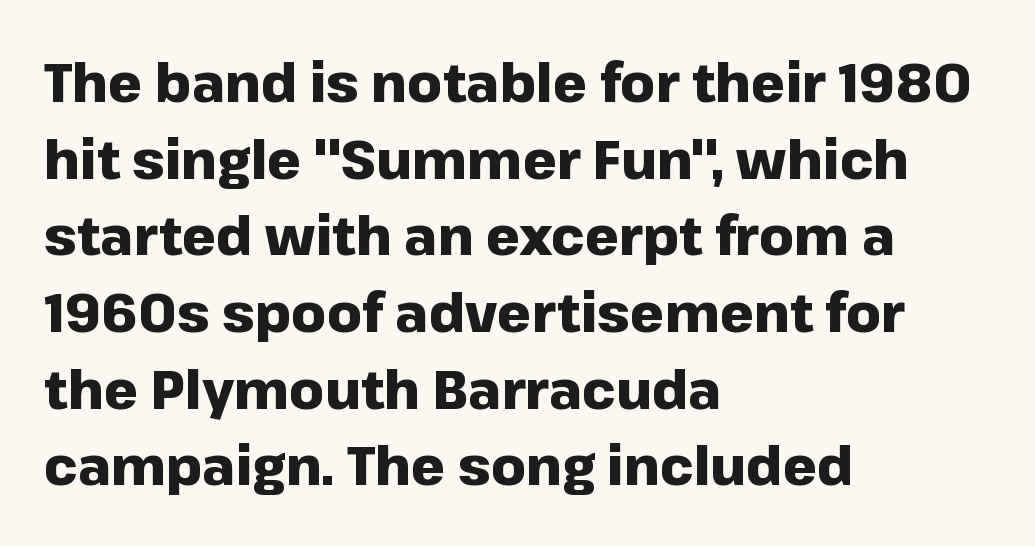
Q: Is the text bold? A: Yes.
Q: Is the text italic (slanted)? A: No, it is upright.
Q: Is the typeface a serif or a sans-serif typeface? A: Sans-serif.
Q: Is the text underlined? A: No.
Q: How is the paragraph aligned? A: Left-aligned.
Q: Is the spacing between letters normal or unusually wide? A: Normal.
Q: Is the spacing between lines tight, normal or loose? A: Normal.
Q: Width (condensed, normal, or wide)? A: Normal.
Q: Stroke contrast? A: Low.
Q: x-height? A: Medium.
Q: Monospaced? A: No.
